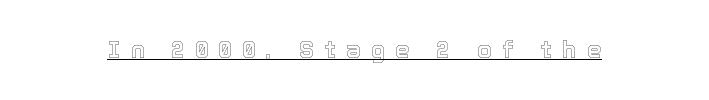
{"italic": "no", "underline": "yes", "letter_spacing": "wide", "letter_spacing_em": 0.46, "glyph_px": 23}
